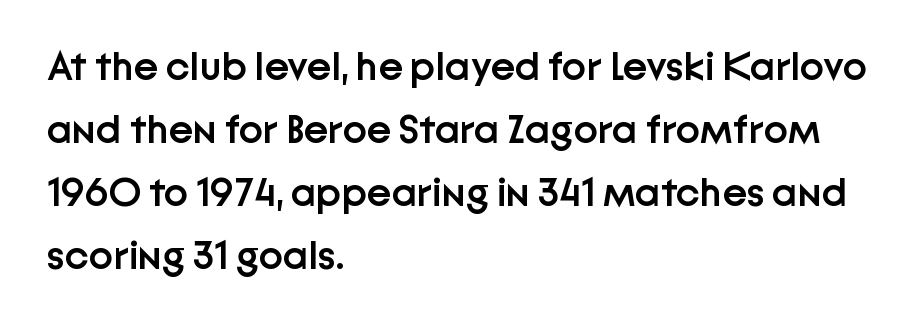
Q: Is the text bold? A: Semi-bold.
Q: Is the text italic (slanted)? A: No, it is upright.
Q: Is the typeface a serif or a sans-serif typeface? A: Sans-serif.
Q: Is the text underlined? A: No.
Q: How is the paragraph aligned? A: Left-aligned.
Q: Is the spacing between letters normal or unusually wide? A: Normal.
Q: Is the spacing between lines tight, normal or loose? A: Normal.
Q: Width (condensed, normal, or wide)? A: Normal.
Q: Stroke contrast? A: Low.
Q: x-height? A: Medium.
Q: Monospaced? A: No.
